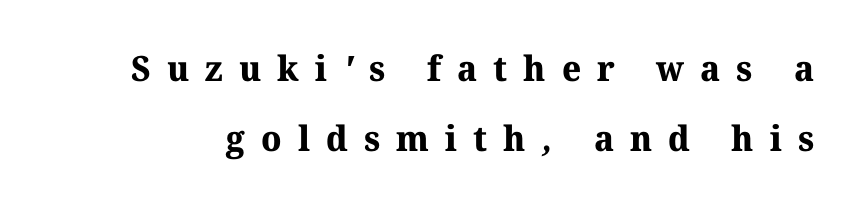
The image shows 35 px bold serif type; set loose line spacing (2.0x), unusually wide letter spacing (+0.46 em), not underlined; medium stroke contrast and a medium x-height.
